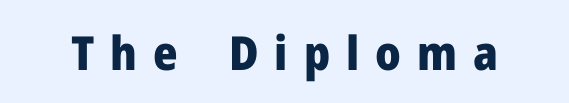
The image shows 47 px heavy sans-serif type, upright; set unusually wide letter spacing (+0.34 em), not underlined; low stroke contrast and a medium x-height.
